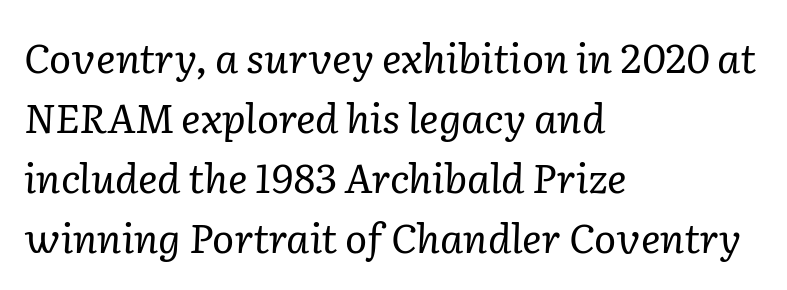
Q: Is the text bold? A: No.
Q: Is the text italic (slanted)? A: Yes, it leans right by about 2 degrees.
Q: Is the typeface a serif or a sans-serif typeface? A: Serif.
Q: Is the text underlined? A: No.
Q: How is the paragraph aligned? A: Left-aligned.
Q: Is the spacing between letters normal or unusually wide? A: Normal.
Q: Is the spacing between lines tight, normal or loose? A: Normal.
Q: Width (condensed, normal, or wide)? A: Normal.
Q: Stroke contrast? A: Low.
Q: x-height? A: Medium.
Q: Monospaced? A: No.
